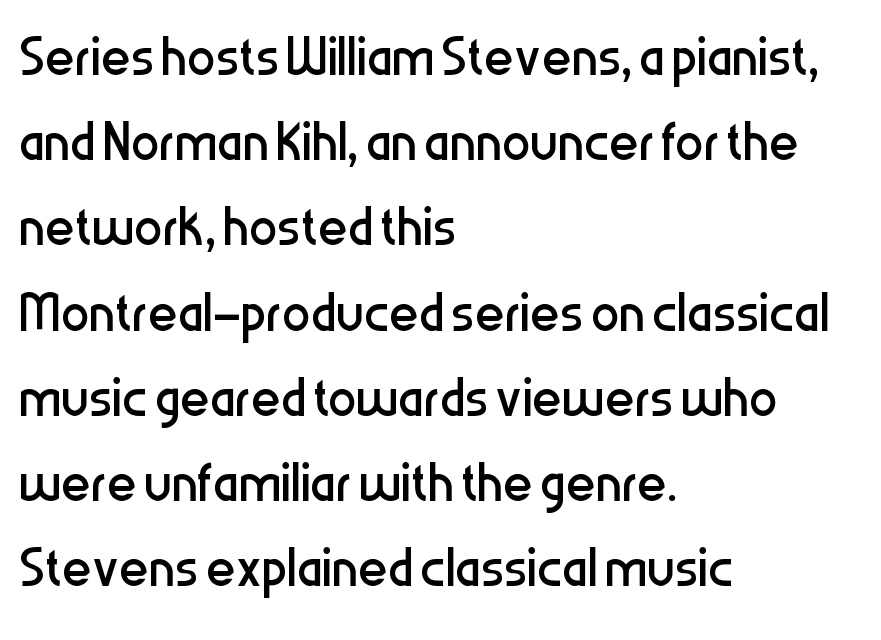
These lines were composed using upright roman letters. Stroke mass is kept to a normal reading level or below. Note: no serifs on the glyphs. There is no visible air inserted between adjacent glyphs. Alignment: flush left.
